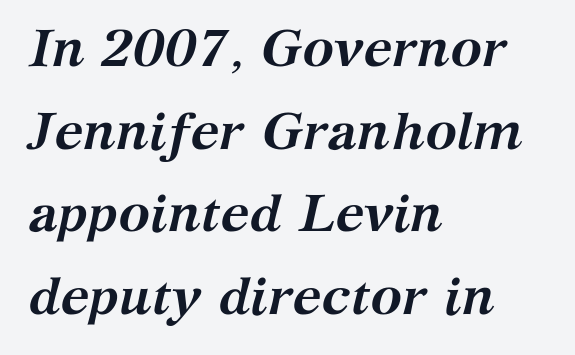
{"serif": "yes", "italic": "yes", "lean": "right", "slant_degrees": 12, "bold": "yes", "weight": "semibold", "width": "normal", "stroke_contrast": "medium", "x_height": "medium", "monospaced": "no", "underline": "no", "align": "left", "line_spacing": "normal", "line_spacing_ratio": 1.56, "letter_spacing": "normal", "letter_spacing_em": 0.0, "glyph_px": 53}
